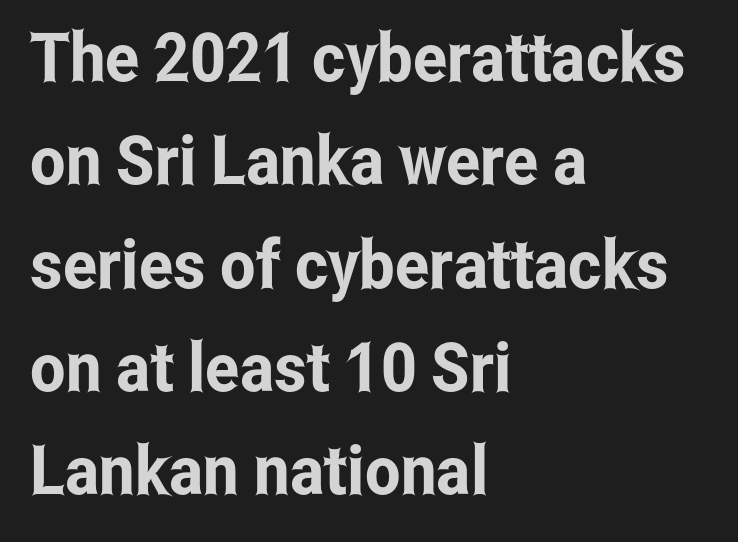
You can tell from the bare stems that sans-serif type was used. In CSS terms this would be text-align: left. Normally led — the rows are evenly, conventionally spaced. The letters advance in unequal steps, a hallmark of proportional type.
